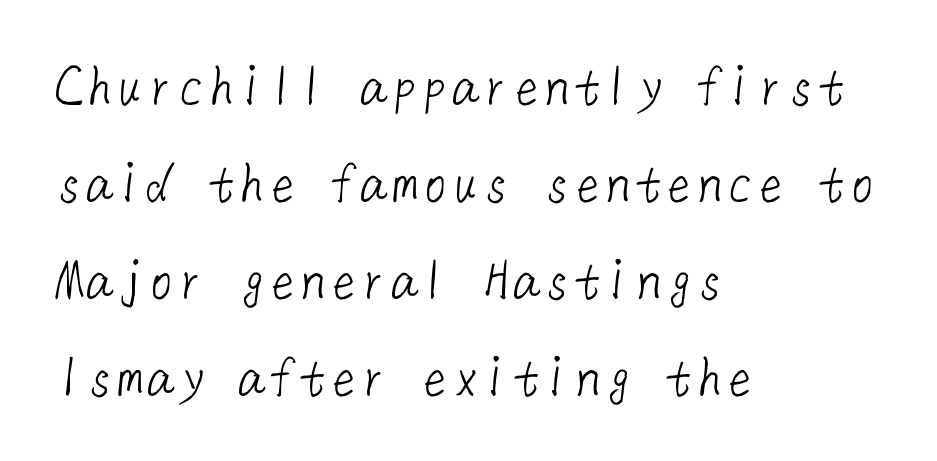
Q: Is the text bold? A: No.
Q: Is the typeface a serif or a sans-serif typeface? A: Sans-serif.
Q: Is the text underlined? A: No.
Q: How is the paragraph aligned? A: Left-aligned.
Q: Is the spacing between letters normal or unusually wide? A: Normal.
Q: Is the spacing between lines tight, normal or loose? A: Normal.
Q: Width (condensed, normal, or wide)? A: Normal.
Q: Stroke contrast? A: Low.
Q: x-height? A: Medium.
